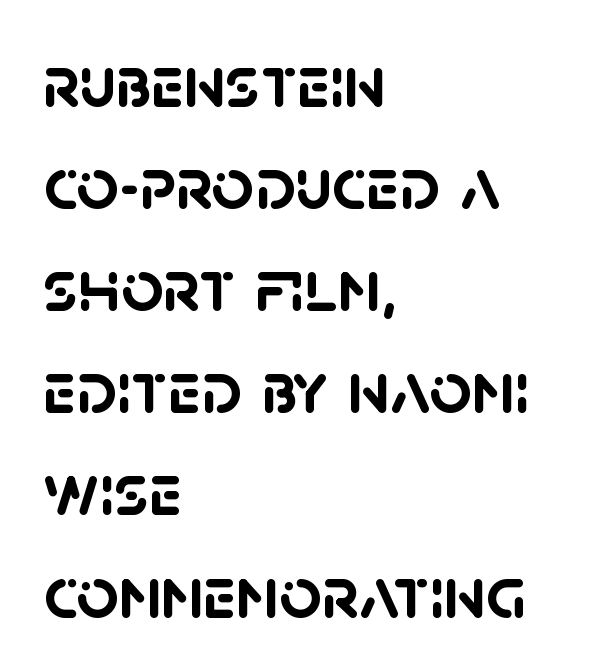
You could call the tracking neutral — neither tight nor loose. The passage shown is typeset with a sans-serif family. The face used here is proportionally spaced, like ordinary book or web type. Summary of vertical rhythm: regular, with standard interline spacing. These lines stack with their left ends in a neat column.
